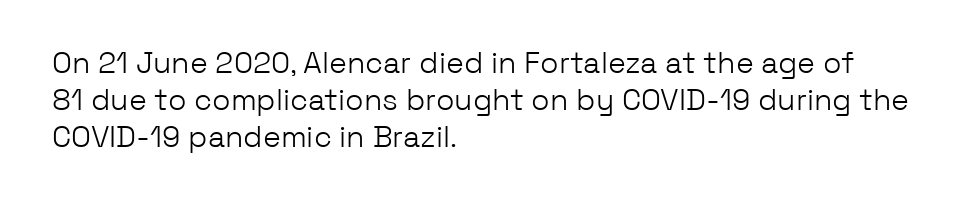
{"serif": "no", "italic": "no", "bold": "no", "weight": "light", "width": "normal", "stroke_contrast": "low", "x_height": "medium", "monospaced": "no", "underline": "no", "align": "left", "line_spacing_ratio": 1.23, "letter_spacing": "normal", "letter_spacing_em": 0.0, "glyph_px": 30}
